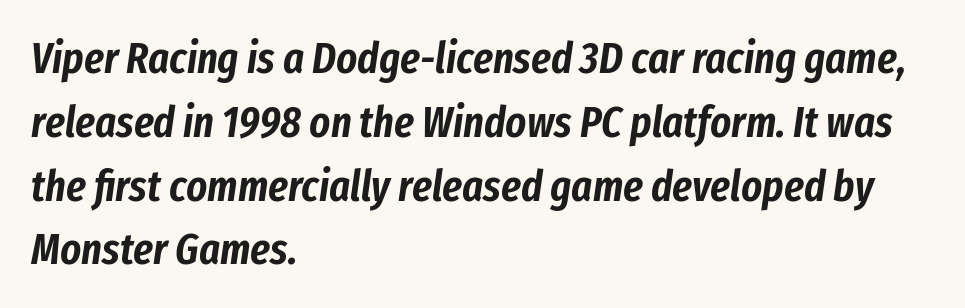
{"italic": "yes", "lean": "right", "slant_degrees": 8, "width": "condensed", "stroke_contrast": "low", "x_height": "medium", "monospaced": "no", "underline": "no", "align": "left", "line_spacing": "normal", "line_spacing_ratio": 1.45, "letter_spacing": "normal", "letter_spacing_em": 0.0, "glyph_px": 44}
